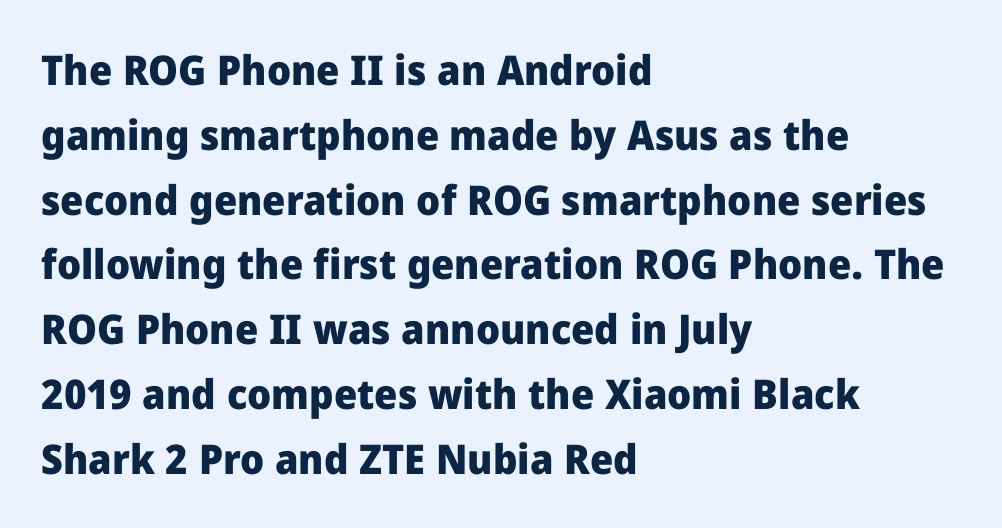
{"serif": "no", "italic": "no", "bold": "yes", "weight": "heavy", "width": "normal", "stroke_contrast": "low", "x_height": "medium", "monospaced": "no", "underline": "no", "align": "left", "line_spacing": "normal", "line_spacing_ratio": 1.58, "letter_spacing": "normal", "letter_spacing_em": 0.0, "glyph_px": 41}
